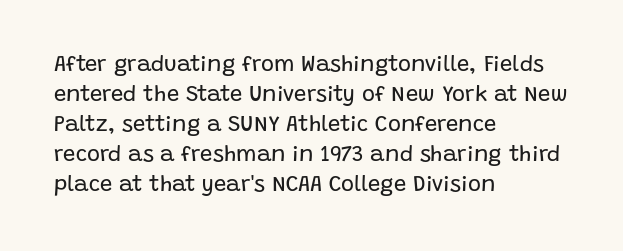
Q: Is the text bold? A: No.
Q: Is the text italic (slanted)? A: No, it is upright.
Q: Is the text underlined? A: No.
Q: How is the paragraph aligned? A: Left-aligned.
Q: Is the spacing between letters normal or unusually wide? A: Normal.
Q: Is the spacing between lines tight, normal or loose? A: Normal.
